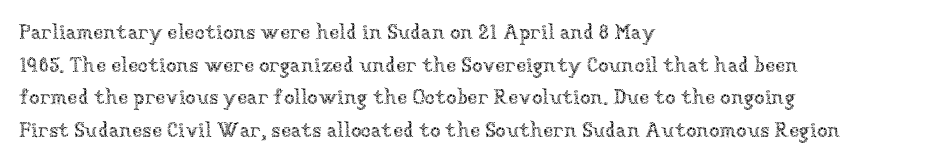
The image shows 21 px text type, upright; set left-aligned, normal line spacing (1.55x), normal letter spacing, not underlined.
